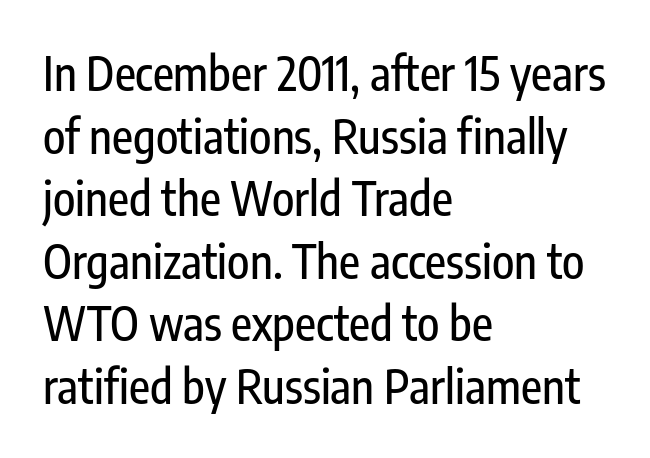
Is this a fixed-width face? No — the glyphs have proportional, varying widths. The gap between lines stays unmarked. The line texture is even and compact thanks to regular tracking. Classification — sans serif. Does the lettering tilt? It doesn't — this is upright. The rendering uses a moderate line-height, typical for paragraphs.
